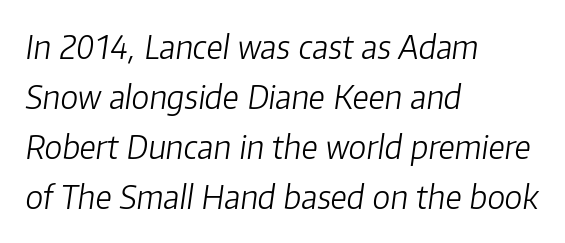
Spacing verdict: proportional, widths tailored to each character. Emphasis-style slanted type is in use. The text block is weighted toward the left margin, trailing off unevenly rightward. Decoration check: the copy has no underline. The gaps between neighbouring characters are ordinary and unremarkable. Stroke thickness stays within the range of a standard reading face or lighter.
